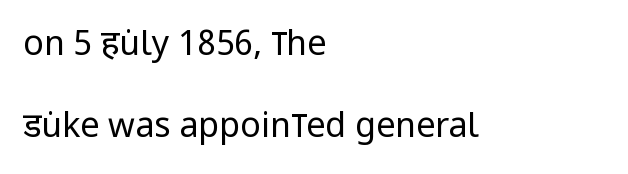
The image shows 34 px regular-weight, condensed sans-serif type, upright; set left-aligned, loose line spacing (2.41x), normal letter spacing, not underlined; low stroke contrast and a large x-height.
